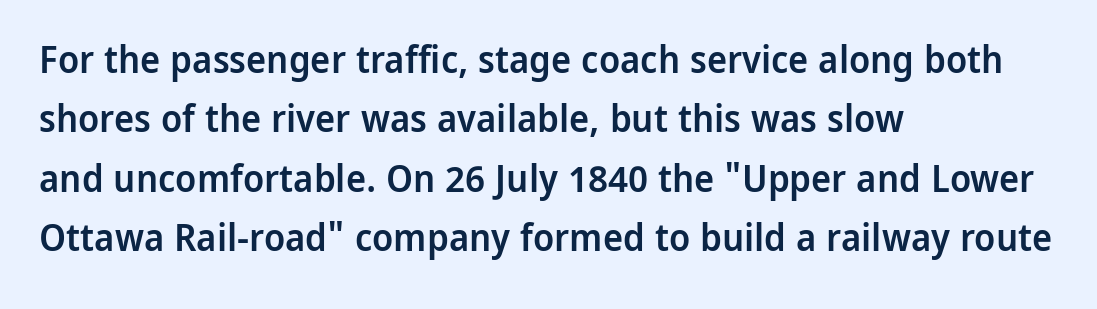
Q: Is the text bold? A: Semi-bold.
Q: Is the text italic (slanted)? A: No, it is upright.
Q: Is the typeface a serif or a sans-serif typeface? A: Sans-serif.
Q: Is the text underlined? A: No.
Q: How is the paragraph aligned? A: Left-aligned.
Q: Is the spacing between letters normal or unusually wide? A: Normal.
Q: Is the spacing between lines tight, normal or loose? A: Normal.
Q: Width (condensed, normal, or wide)? A: Normal.
Q: Stroke contrast? A: Low.
Q: x-height? A: Medium.
Q: Monospaced? A: No.
